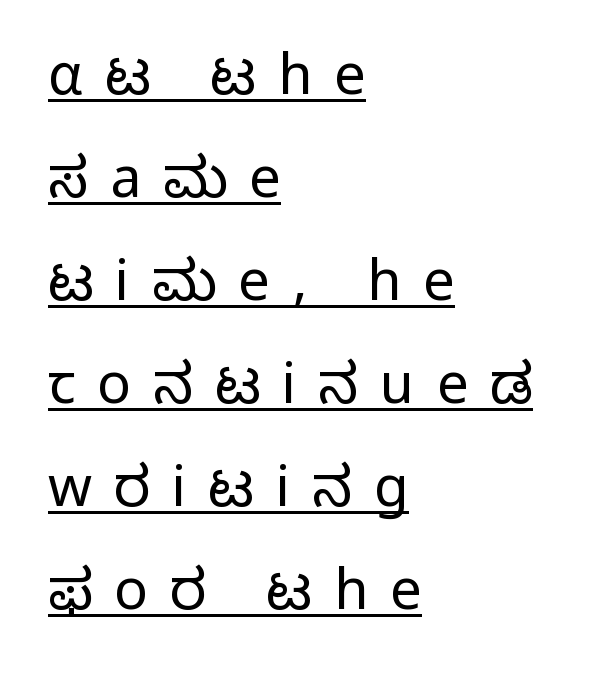
The image shows 56 px light sans-serif type, upright; set left-aligned, line spacing 1.84x, unusually wide letter spacing (+0.39 em), underlined; low stroke contrast and a medium x-height.
